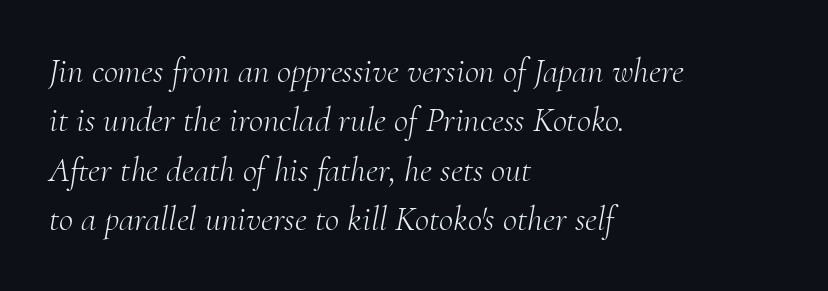
The rows are spaced the way most documents space them. The glyphs are unaccompanied by any horizontal stroke below them. Old-style or modern, the face here clearly has serifs. The letters advance in unequal steps, a hallmark of proportional type. When letters slant like this, we call the style italic.
